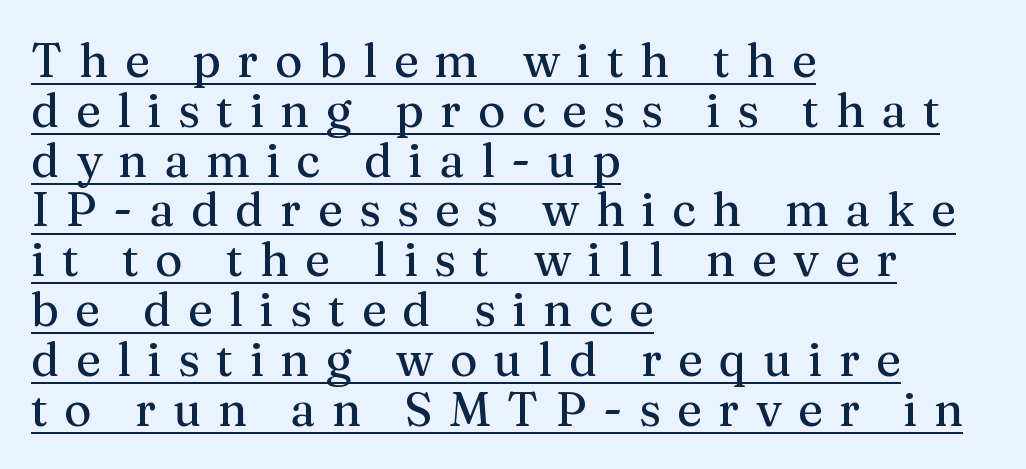
{"serif": "yes", "italic": "no", "width": "normal", "stroke_contrast": "medium", "x_height": "medium", "monospaced": "no", "underline": "yes", "align": "left", "line_spacing": "tight", "line_spacing_ratio": 1.06, "letter_spacing": "wide", "letter_spacing_em": 0.35, "glyph_px": 47}
